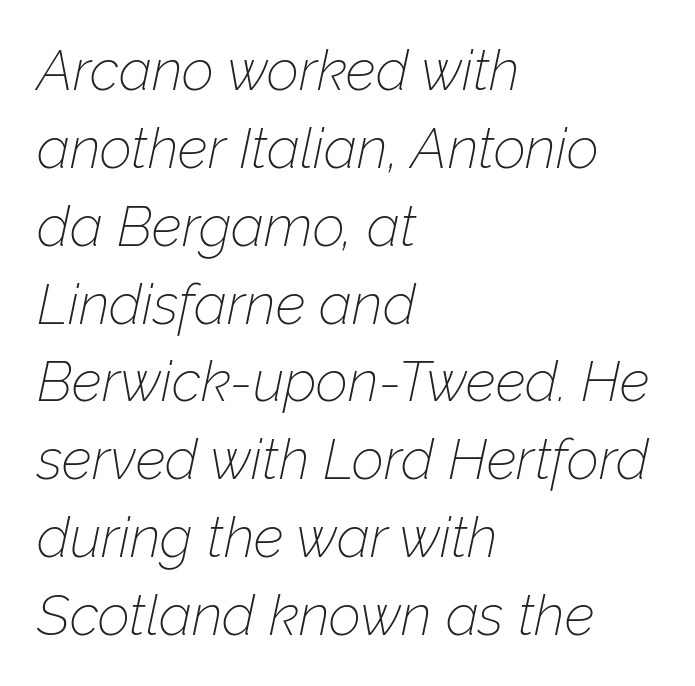
Q: Is the text bold? A: No.
Q: Is the text italic (slanted)? A: Yes, it leans right by about 12 degrees.
Q: Is the text underlined? A: No.
Q: How is the paragraph aligned? A: Left-aligned.
Q: Is the spacing between letters normal or unusually wide? A: Normal.
Q: Is the spacing between lines tight, normal or loose? A: Normal.
Q: Width (condensed, normal, or wide)? A: Normal.
Q: Stroke contrast? A: Low.
Q: x-height? A: Medium.
Q: Monospaced? A: No.
